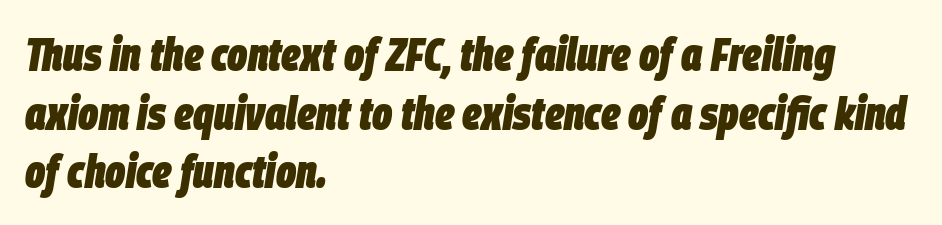
Q: Is the text bold? A: Yes.
Q: Is the text italic (slanted)? A: Yes, it leans right by about 9 degrees.
Q: Is the text underlined? A: No.
Q: How is the paragraph aligned? A: Left-aligned.
Q: Is the spacing between letters normal or unusually wide? A: Normal.
Q: Is the spacing between lines tight, normal or loose? A: Normal.
Q: Width (condensed, normal, or wide)? A: Condensed.
Q: Stroke contrast? A: Low.
Q: x-height? A: Large.
Q: Monospaced? A: No.
